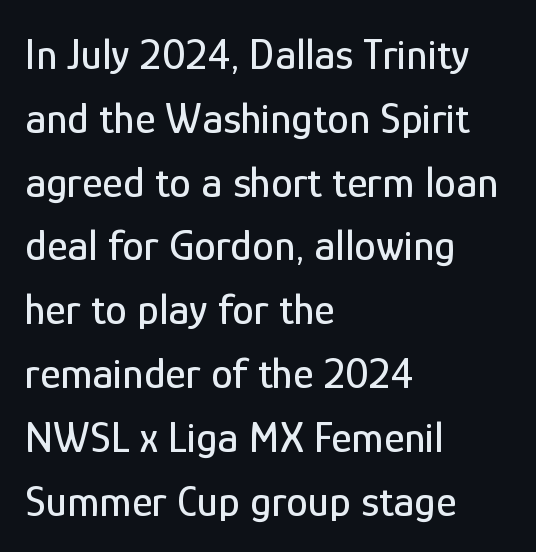
Q: Is the text italic (slanted)? A: No, it is upright.
Q: Is the typeface a serif or a sans-serif typeface? A: Sans-serif.
Q: Is the text underlined? A: No.
Q: How is the paragraph aligned? A: Left-aligned.
Q: Is the spacing between letters normal or unusually wide? A: Normal.
Q: Is the spacing between lines tight, normal or loose? A: Normal.
Q: Width (condensed, normal, or wide)? A: Condensed.
Q: Stroke contrast? A: Low.
Q: x-height? A: Medium.
Q: Monospaced? A: No.
